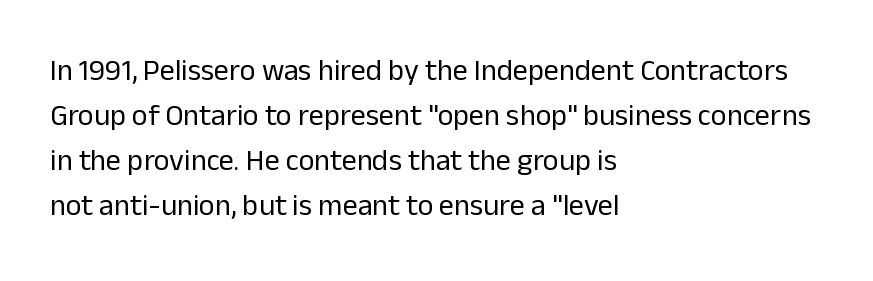
{"serif": "no", "italic": "no", "bold": "no", "weight": "regular", "width": "normal", "stroke_contrast": "low", "x_height": "medium", "monospaced": "no", "underline": "no", "align": "left", "line_spacing": "normal", "line_spacing_ratio": 1.5, "letter_spacing": "normal", "letter_spacing_em": 0.0, "glyph_px": 30}
